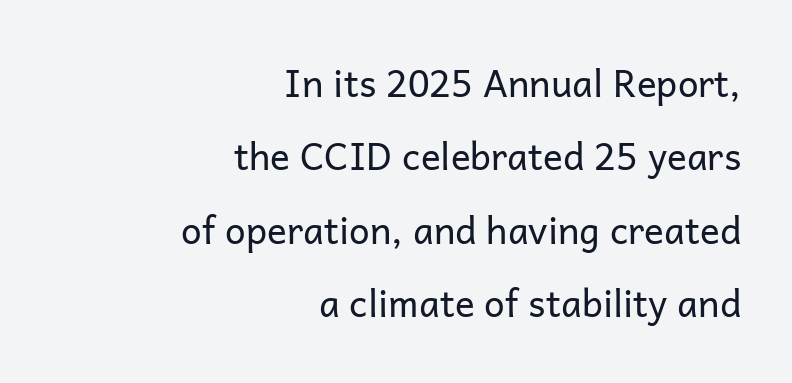
To sum up the face: it is a sans, with no serifs. Rendered with straight, roman letterforms. Descender tails drop into unmarked territory. Students, observe: this is what heavily led, spacious text looks like.
